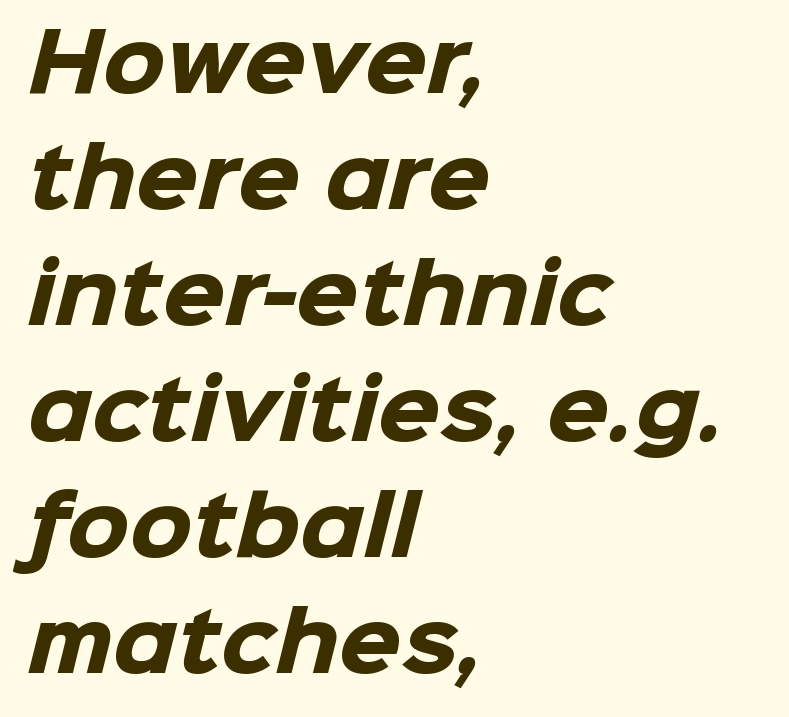
The image shows 80 px heavy sans-serif type; set left-aligned, normal line spacing (1.45x), normal letter spacing, not underlined; low stroke contrast and a medium x-height.
